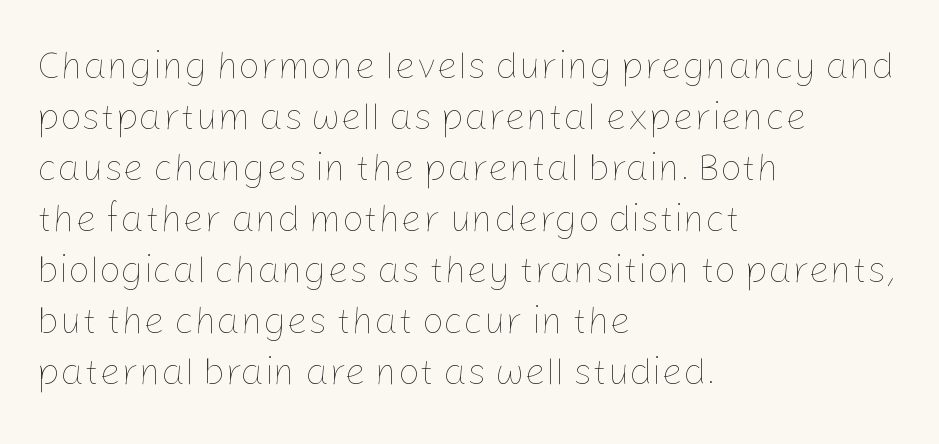
The image shows 38 px thin type, upright; set left-aligned, normal line spacing (1.34x), normal letter spacing, not underlined; low stroke contrast and a medium x-height.
